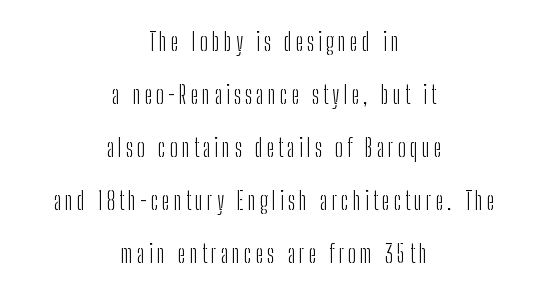
{"italic": "no", "bold": "no", "underline": "no", "align": "center", "line_spacing": "loose", "line_spacing_ratio": 2.21, "glyph_px": 24}
